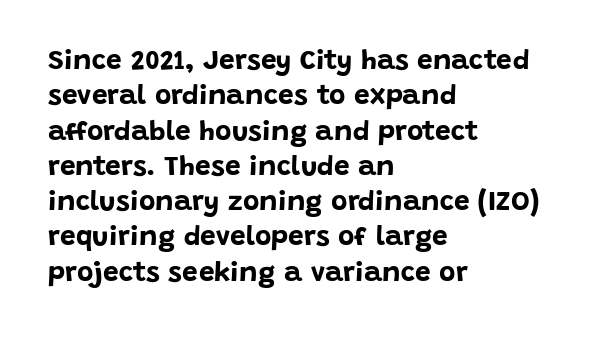
The image shows 28 px bold sans-serif type, upright; set left-aligned, normal line spacing (1.26x), normal letter spacing, not underlined; low stroke contrast and a large x-height.
